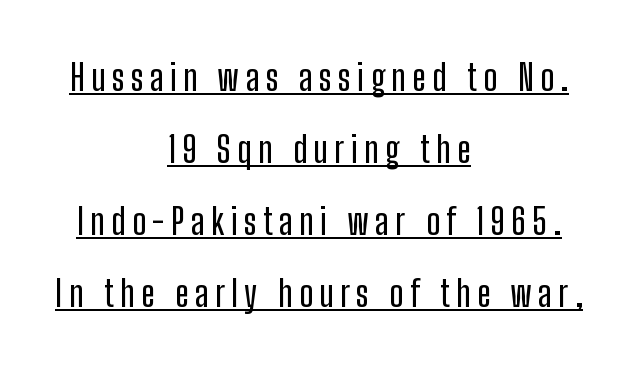
{"serif": "no", "italic": "no", "width": "condensed", "stroke_contrast": "low", "x_height": "medium", "monospaced": "no", "underline": "yes", "align": "center", "line_spacing": "loose", "line_spacing_ratio": 2.0, "glyph_px": 36}
